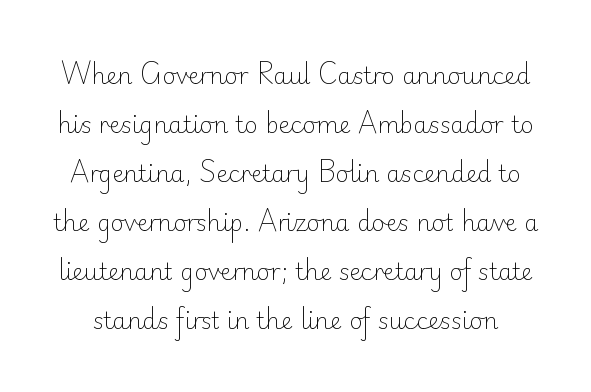
{"italic": "no", "bold": "no", "underline": "no", "line_spacing": "loose", "line_spacing_ratio": 2.13, "letter_spacing": "normal", "letter_spacing_em": 0.0, "glyph_px": 23}
